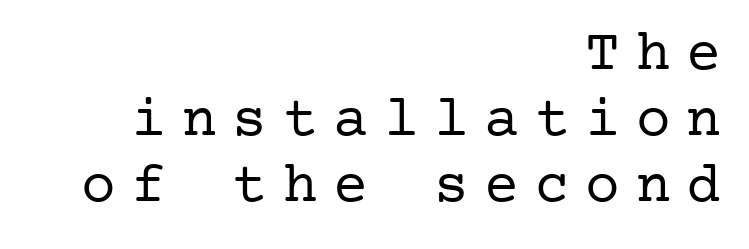
The image shows 58 px regular-weight serif type, upright; set right-aligned, tight line spacing (1.14x), unusually wide letter spacing (+0.27 em), not underlined; low stroke contrast and a medium x-height.
